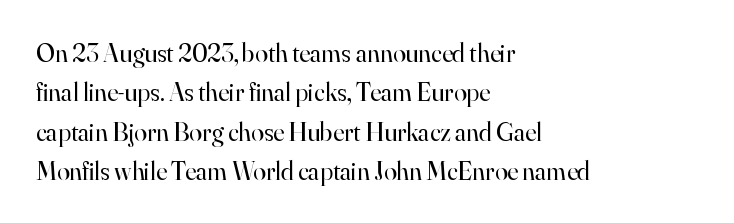
A typesetter would mark this as roman, not italic. Does the leading feel generous? No, just average. The typesetter chose a ragged-right arrangement here. The gaps between neighbouring characters are ordinary and unremarkable. Is this a heavy cut? Hardly; it is regular or lighter. The space directly below the letters is spotless.
